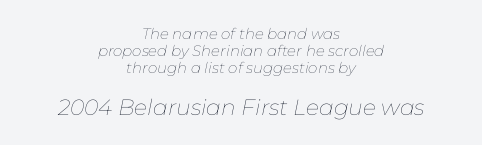
{"italic": "yes", "lean": "right", "slant_degrees": 11, "bold": "no", "underline": "no", "align": "center", "line_spacing": "tight", "line_spacing_ratio": 1.14, "letter_spacing": "normal", "letter_spacing_em": 0.0, "larger_block": "second", "size_ratio": 1.47, "glyph_px": 22}
